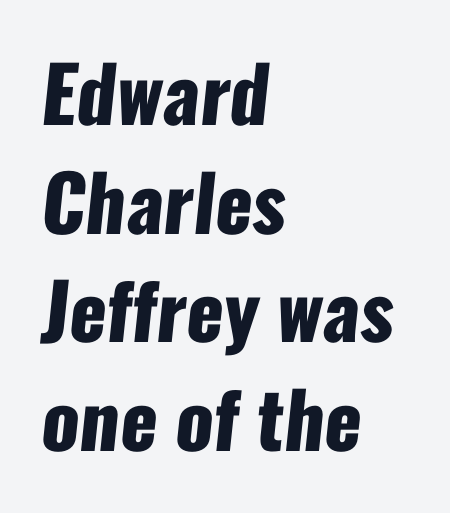
The passage shown is typed in a proportional face where columns would drift. Nobody drew a line under any word here. Normally led — the rows are evenly, conventionally spaced. Chunky letters — that's bold for sure. A student would call this left alignment; a typographer would say flush left, rag right.
